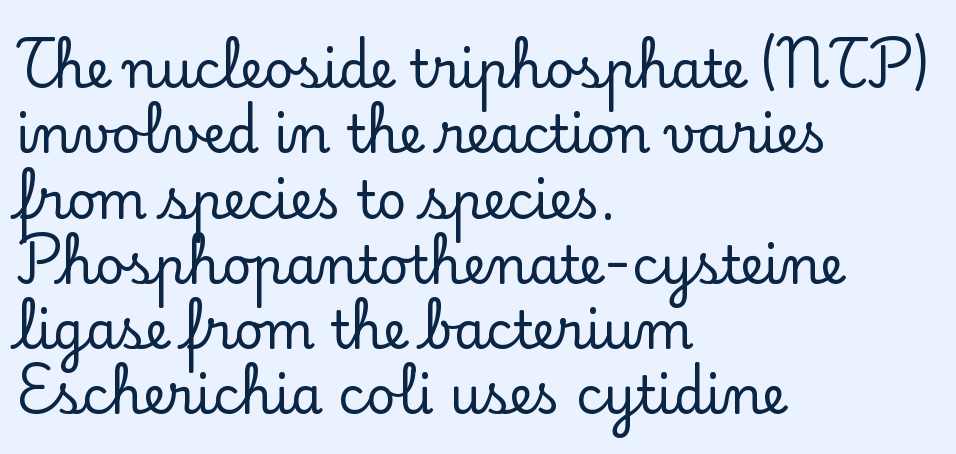
In terms of letterspacing, this is plain default setting. Quick note: interline space is typical. The letters stand upright; this is a roman face. The typeface chosen for these lines features serifs. Which margin do the lines hug? The left one — the right edge is uneven. Clear beneath every line of the passage.
